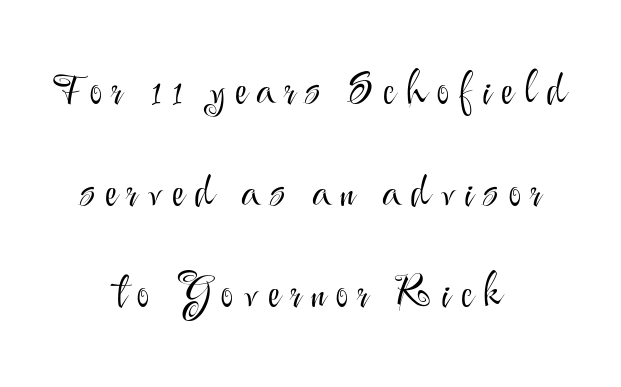
Q: Is the text bold? A: No.
Q: Is the typeface a serif or a sans-serif typeface? A: Sans-serif.
Q: Is the text underlined? A: No.
Q: How is the paragraph aligned? A: Centered.
Q: Is the spacing between letters normal or unusually wide? A: Unusually wide.
Q: Is the spacing between lines tight, normal or loose? A: Loose.
Q: Width (condensed, normal, or wide)? A: Normal.
Q: Stroke contrast? A: Medium.
Q: x-height? A: Small.
Q: Monospaced? A: No.
